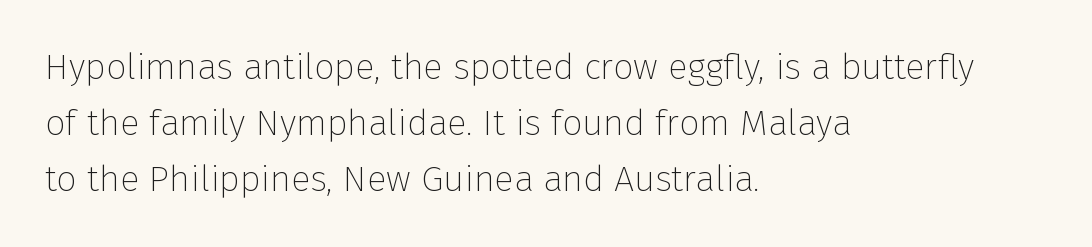
Q: Is the text bold? A: No.
Q: Is the text italic (slanted)? A: No, it is upright.
Q: Is the typeface a serif or a sans-serif typeface? A: Sans-serif.
Q: Is the text underlined? A: No.
Q: How is the paragraph aligned? A: Left-aligned.
Q: Is the spacing between letters normal or unusually wide? A: Normal.
Q: Is the spacing between lines tight, normal or loose? A: Normal.
Q: Width (condensed, normal, or wide)? A: Normal.
Q: Stroke contrast? A: Low.
Q: x-height? A: Medium.
Q: Monospaced? A: No.
